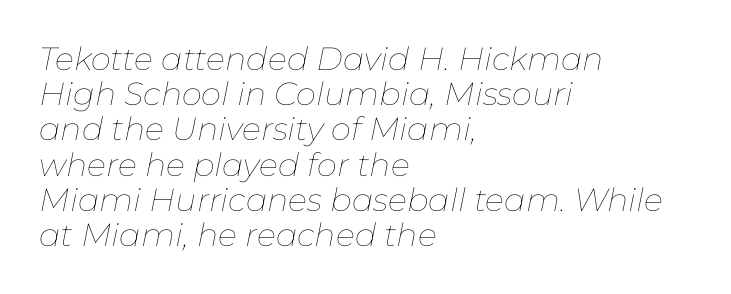
Q: Is the text bold? A: No.
Q: Is the text italic (slanted)? A: Yes, it leans right by about 11 degrees.
Q: Is the text underlined? A: No.
Q: How is the paragraph aligned? A: Left-aligned.
Q: Is the spacing between letters normal or unusually wide? A: Normal.
Q: Is the spacing between lines tight, normal or loose? A: Tight.
Q: Width (condensed, normal, or wide)? A: Normal.
Q: Stroke contrast? A: Low.
Q: x-height? A: Medium.
Q: Monospaced? A: No.
